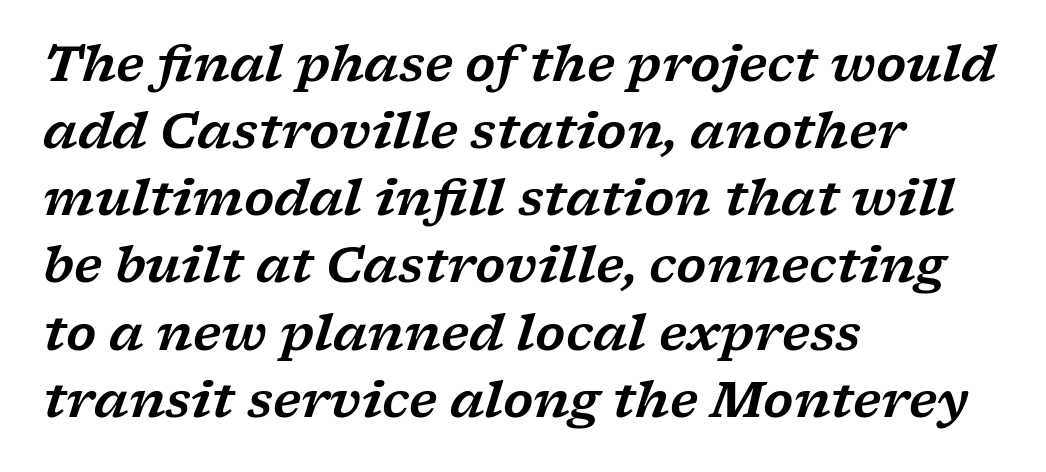
Q: Is the text italic (slanted)? A: Yes, it leans right by about 17 degrees.
Q: Is the typeface a serif or a sans-serif typeface? A: Serif.
Q: Is the text underlined? A: No.
Q: How is the paragraph aligned? A: Left-aligned.
Q: Is the spacing between letters normal or unusually wide? A: Normal.
Q: Is the spacing between lines tight, normal or loose? A: Normal.
Q: Width (condensed, normal, or wide)? A: Wide.
Q: Stroke contrast? A: Low.
Q: x-height? A: Medium.
Q: Monospaced? A: No.
